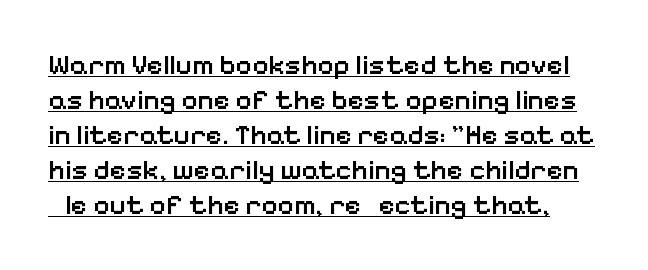
{"serif": "no", "italic": "no", "bold": "semi", "weight": "semibold", "width": "normal", "stroke_contrast": "low", "x_height": "medium", "monospaced": "no", "underline": "yes", "line_spacing": "normal", "line_spacing_ratio": 1.25, "letter_spacing": "normal", "letter_spacing_em": 0.0, "glyph_px": 28}
